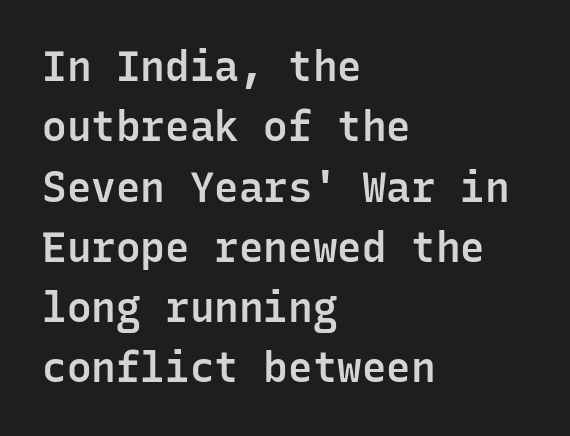
The image shows 41 px semibold sans-serif type, upright, monospaced; set left-aligned, normal line spacing (1.47x), normal letter spacing, not underlined; low stroke contrast and a medium x-height.
